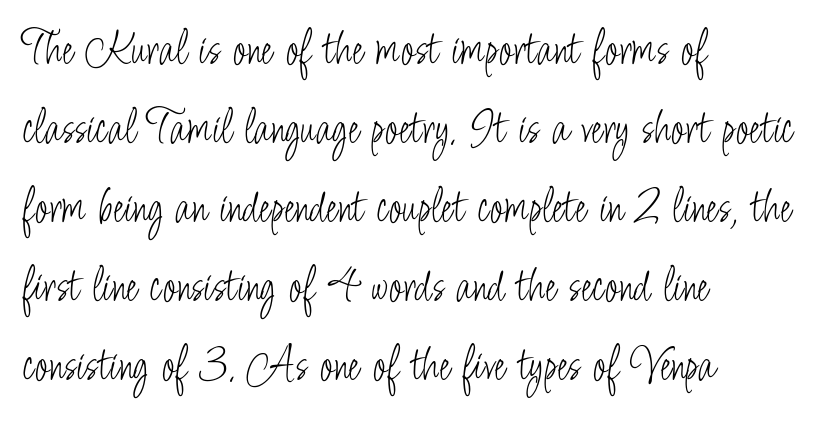
{"serif": "no", "bold": "no", "weight": "light", "width": "condensed", "stroke_contrast": "low", "x_height": "small", "monospaced": "no", "underline": "no", "align": "left", "line_spacing": "normal", "line_spacing_ratio": 1.58, "letter_spacing": "normal", "letter_spacing_em": 0.0, "glyph_px": 50}
